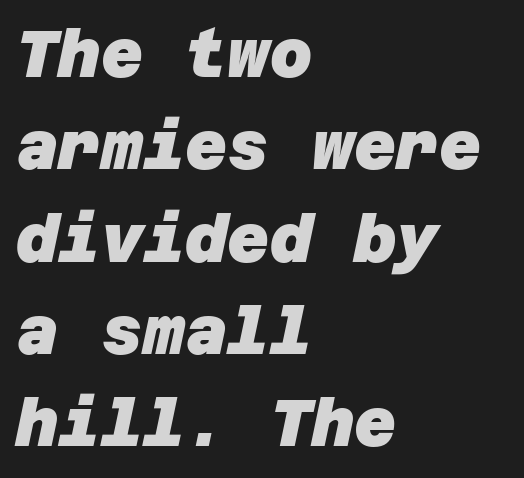
Casual observation: everything's shoved over to the left. The glyphs in this specimen are sans serif. Compared with typical paragraphs, the rows here are spaced about the same. Check under the words: just untouched page. The font is running at its bold setting.
